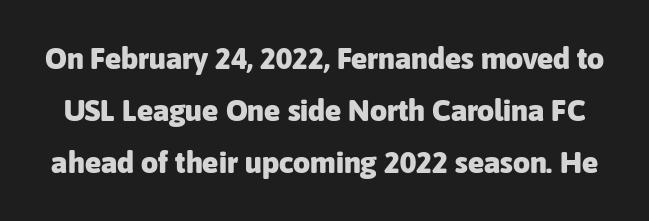
The lettering holds an erect, upright posture throughout. This sample has the flowing, uneven cadence of proportional lettering. Rule under the text: the space is simply empty. Does the weight exceed regular? Yes, all the way to bold. The horizontal fit of the characters is conventional and even.
